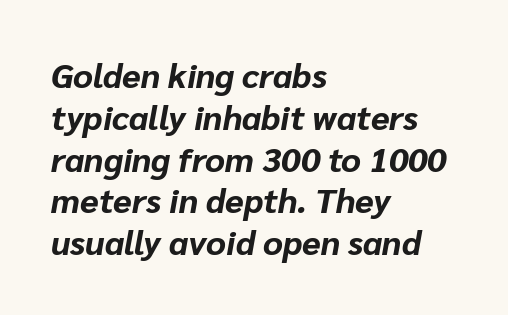
{"italic": "yes", "lean": "right", "slant_degrees": 10, "bold": "yes", "weight": "bold", "width": "normal", "stroke_contrast": "low", "x_height": "medium", "monospaced": "no", "underline": "no", "align": "left", "line_spacing_ratio": 1.23, "letter_spacing": "normal", "letter_spacing_em": 0.0, "glyph_px": 34}
